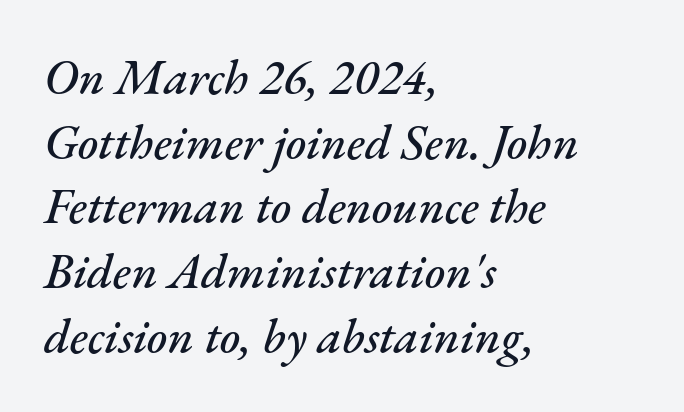
Q: Is the text italic (slanted)? A: Yes, it leans right by about 17 degrees.
Q: Is the text underlined? A: No.
Q: How is the paragraph aligned? A: Left-aligned.
Q: Is the spacing between letters normal or unusually wide? A: Normal.
Q: Is the spacing between lines tight, normal or loose? A: Normal.
Q: Width (condensed, normal, or wide)? A: Normal.
Q: Stroke contrast? A: Medium.
Q: x-height? A: Small.
Q: Monospaced? A: No.
